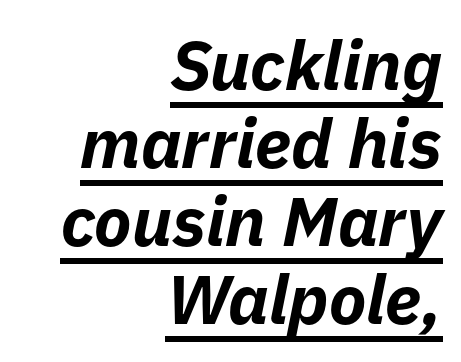
The text block is weighted toward the right margin, trailing off unevenly leftward. Strong, thick strokes mark this as bold type. Does extra space separate the letters? No, they use regular spacing. Looks like someone drew a line under every word here. Notice how descenders almost collide with the ascenders below — that's tight leading.
